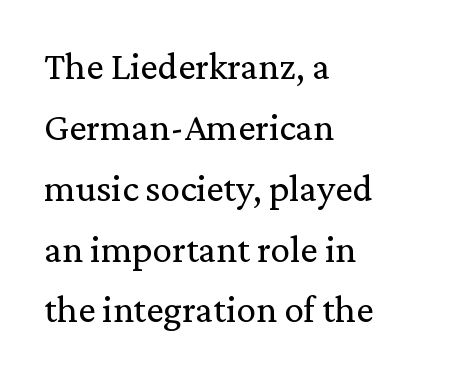
{"serif": "yes", "italic": "no", "bold": "no", "weight": "regular", "width": "normal", "stroke_contrast": "low", "x_height": "medium", "monospaced": "no", "underline": "no", "align": "left", "line_spacing": "normal", "line_spacing_ratio": 1.56, "letter_spacing": "normal", "letter_spacing_em": 0.0, "glyph_px": 39}
